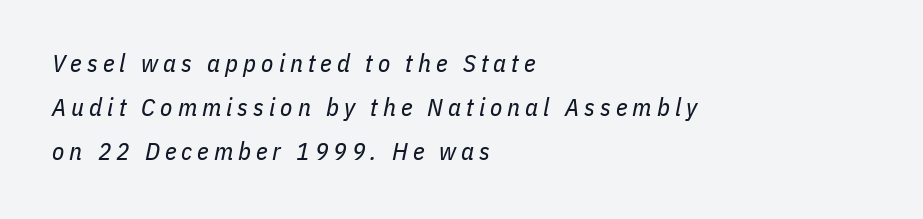
Q: Is the text bold? A: No.
Q: Is the text italic (slanted)? A: Yes, it leans right by about 11 degrees.
Q: Is the text underlined? A: No.
Q: How is the paragraph aligned? A: Left-aligned.
Q: Is the spacing between letters normal or unusually wide? A: Unusually wide.
